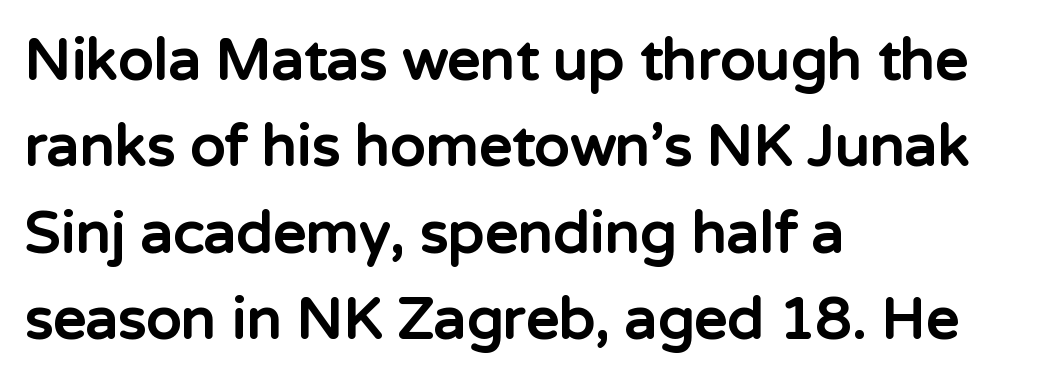
The image shows 58 px bold sans-serif type, upright; set left-aligned, normal line spacing (1.49x), normal letter spacing, not underlined; low stroke contrast and a medium x-height.
